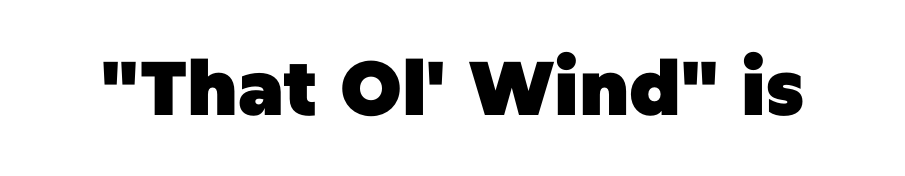
Q: Is the text bold? A: Yes.
Q: Is the text italic (slanted)? A: No, it is upright.
Q: Is the typeface a serif or a sans-serif typeface? A: Sans-serif.
Q: Is the text underlined? A: No.
Q: Is the spacing between letters normal or unusually wide? A: Normal.
Q: Width (condensed, normal, or wide)? A: Normal.
Q: Stroke contrast? A: Low.
Q: x-height? A: Large.
Q: Monospaced? A: No.
